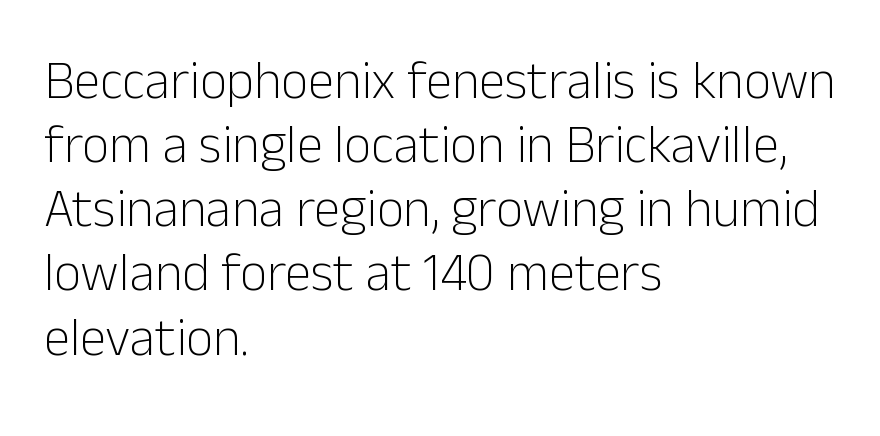
Q: Is the text bold? A: No.
Q: Is the text italic (slanted)? A: No, it is upright.
Q: Is the typeface a serif or a sans-serif typeface? A: Sans-serif.
Q: Is the text underlined? A: No.
Q: How is the paragraph aligned? A: Left-aligned.
Q: Is the spacing between letters normal or unusually wide? A: Normal.
Q: Width (condensed, normal, or wide)? A: Normal.
Q: Stroke contrast? A: Low.
Q: x-height? A: Medium.
Q: Monospaced? A: No.
